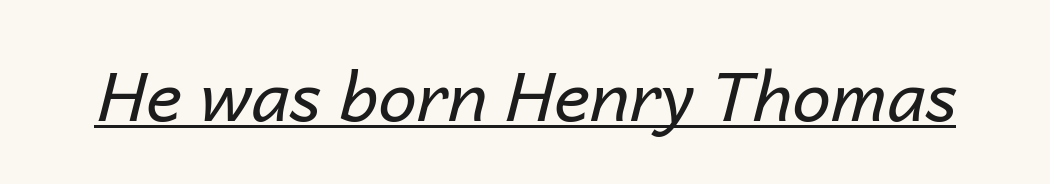
{"italic": "yes", "lean": "right", "slant_degrees": 14, "bold": "no", "weight": "regular", "width": "normal", "stroke_contrast": "low", "x_height": "medium", "monospaced": "no", "underline": "yes", "letter_spacing": "normal", "letter_spacing_em": 0.0, "glyph_px": 69}
